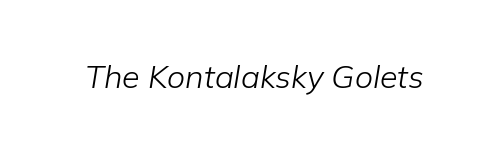
The image shows 32 px light type, italic (leaning right); set normal letter spacing, not underlined; low stroke contrast and a medium x-height.
